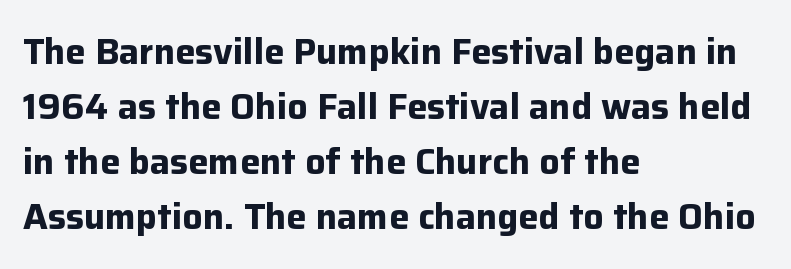
Q: Is the text bold? A: Yes.
Q: Is the text italic (slanted)? A: No, it is upright.
Q: Is the typeface a serif or a sans-serif typeface? A: Sans-serif.
Q: Is the text underlined? A: No.
Q: How is the paragraph aligned? A: Left-aligned.
Q: Is the spacing between letters normal or unusually wide? A: Normal.
Q: Is the spacing between lines tight, normal or loose? A: Normal.
Q: Width (condensed, normal, or wide)? A: Normal.
Q: Stroke contrast? A: Low.
Q: x-height? A: Medium.
Q: Monospaced? A: No.
